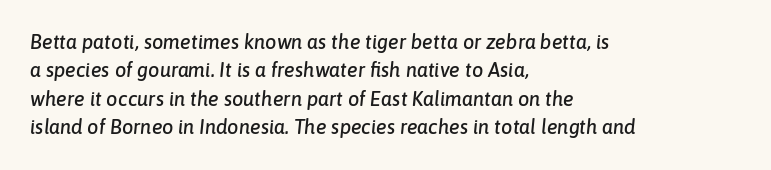
Each line starts at the same left margin while the right side varies. The line-height multiplier appears to be the usual default. You can tell it's italic because the verticals aren't actually vertical. What stands out about the letter spacing? Nothing — it is the standard amount.
